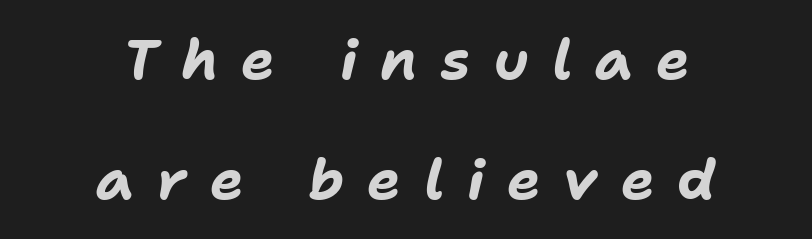
Yep, that's italic — everything's leaning. The paragraph has two soft edges and a firm central axis. The letters advance in unequal steps, a hallmark of proportional type. Bold? Absolutely — the strokes are thick and heavy.
